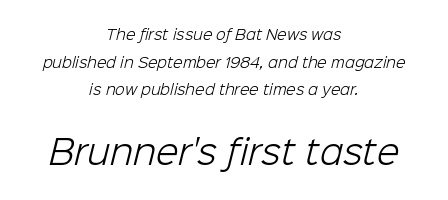
Honestly, the rows look like they've been pulled way apart. Does the type have serifs? No, each stem ends abruptly. Looks like regular typesetting: each glyph gets only the width it needs. Is the type heavy? It reads as light-to-regular instead. Of the two passages, the one underneath uses the larger point size.
